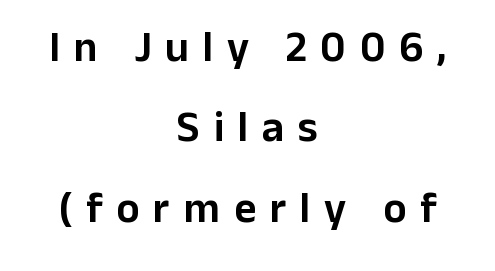
{"serif": "no", "italic": "no", "width": "normal", "stroke_contrast": "low", "x_height": "medium", "monospaced": "no", "underline": "no", "align": "center", "line_spacing_ratio": 1.87, "letter_spacing": "wide", "letter_spacing_em": 0.32, "glyph_px": 43}
